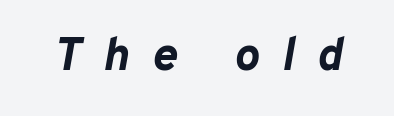
Q: Is the text bold? A: Yes.
Q: Is the text italic (slanted)? A: Yes, it leans right by about 10 degrees.
Q: Is the text underlined? A: No.
Q: Is the spacing between letters normal or unusually wide? A: Unusually wide.
Q: Width (condensed, normal, or wide)? A: Normal.
Q: Stroke contrast? A: Low.
Q: x-height? A: Medium.
Q: Monospaced? A: No.
